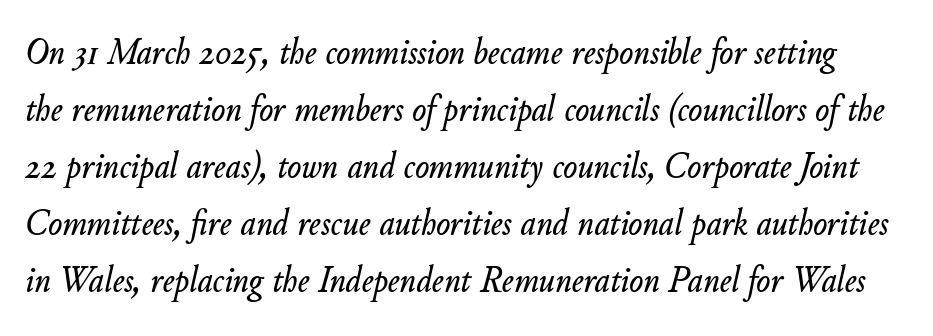
Q: Is the text italic (slanted)? A: Yes, it leans right by about 11 degrees.
Q: Is the text underlined? A: No.
Q: Is the spacing between letters normal or unusually wide? A: Normal.
Q: Is the spacing between lines tight, normal or loose? A: Normal.
Q: Width (condensed, normal, or wide)? A: Normal.
Q: Stroke contrast? A: Low.
Q: x-height? A: Small.
Q: Monospaced? A: No.
